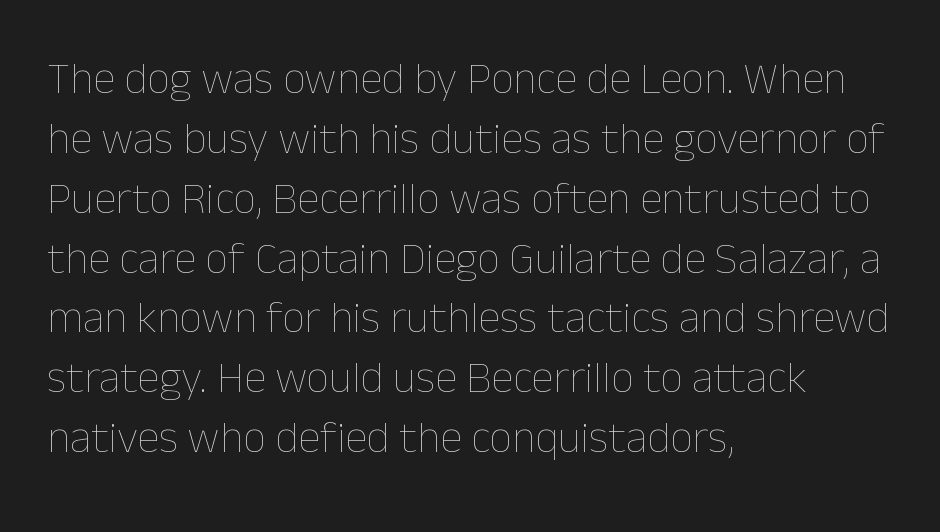
The paragraph shown leans on its left margin. Style check: upright. A typesetter would call this leading conventional body-copy spacing. The passage shown is typed in a proportional face where columns would drift. The string is rendered with underlining switched off. What stands out about the letter spacing? Nothing — it is the standard amount.
